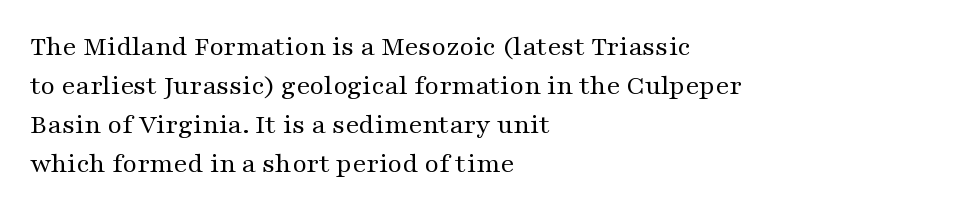
{"serif": "yes", "italic": "no", "bold": "no", "weight": "regular", "width": "wide", "stroke_contrast": "medium", "x_height": "medium", "monospaced": "no", "underline": "no", "align": "left", "line_spacing": "normal", "line_spacing_ratio": 1.39, "letter_spacing": "normal", "letter_spacing_em": 0.0, "glyph_px": 28}
